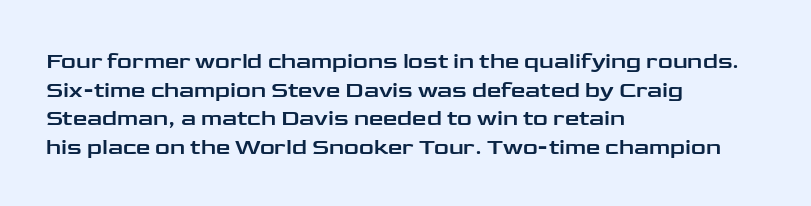
Q: Is the text italic (slanted)? A: No, it is upright.
Q: Is the text underlined? A: No.
Q: How is the paragraph aligned? A: Left-aligned.
Q: Is the spacing between letters normal or unusually wide? A: Normal.
